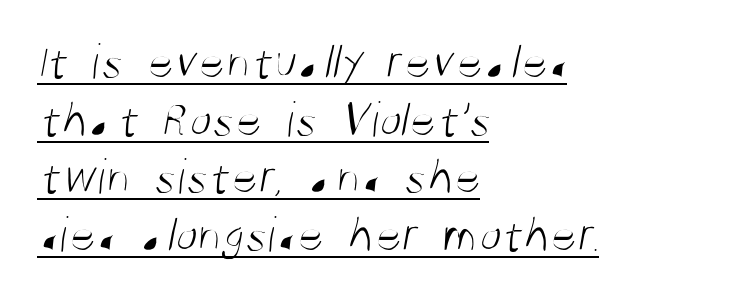
{"serif": "no", "bold": "no", "weight": "light", "width": "condensed", "stroke_contrast": "medium", "x_height": "large", "monospaced": "no", "underline": "yes", "align": "left", "line_spacing": "tight", "line_spacing_ratio": 1.13, "letter_spacing": "normal", "letter_spacing_em": 0.0, "glyph_px": 51}
